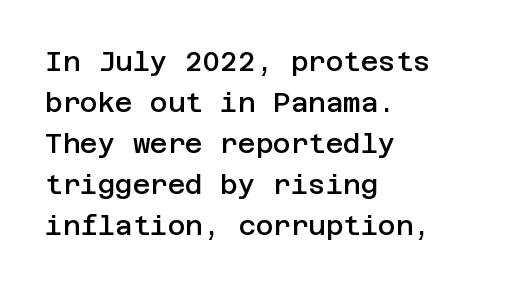
Does extra space separate the letters? No, they use regular spacing. Line spacing here is normal. Visually the block forms a straight wall on the left and a jagged coastline on the right. Unlike italic type, these characters show no tilt at all. The face used here is a semibold: visibly heavier than regular, lighter than bold. The foot of each line stays bare and open.
